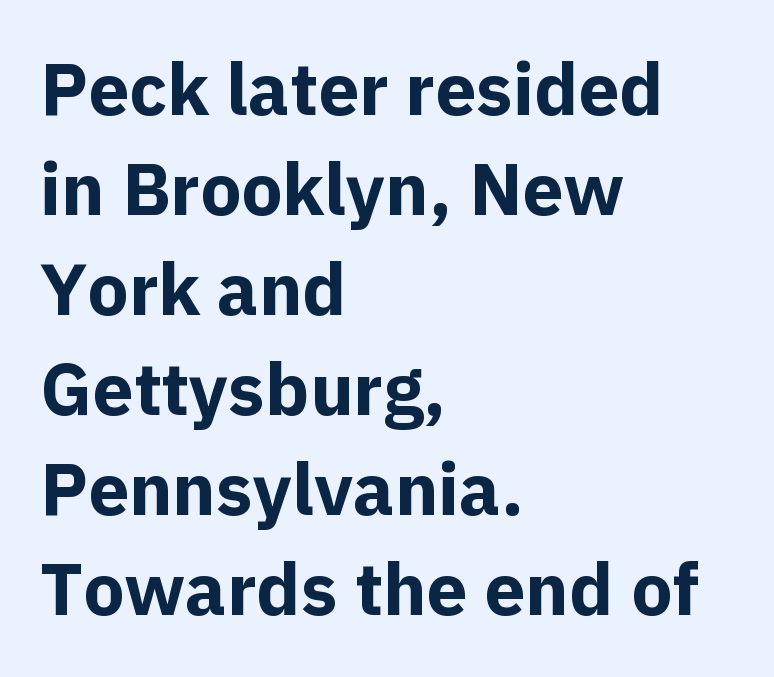
Emphasis by weight is at full strength: bold. Posture: upright roman. The lines in this sample share a left origin and differ only in where they stop. The face used here is a sans, in the tradition of grotesques and geometrics.
